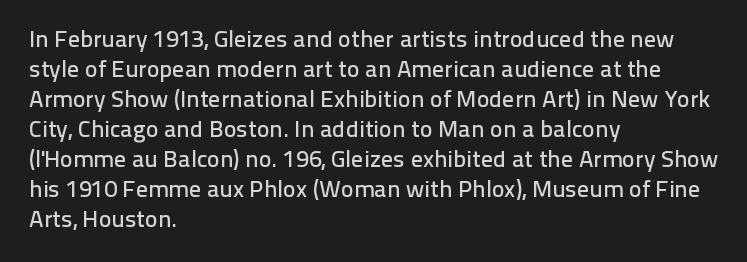
Q: Is the text italic (slanted)? A: No, it is upright.
Q: Is the text underlined? A: No.
Q: How is the paragraph aligned? A: Left-aligned.
Q: Is the spacing between letters normal or unusually wide? A: Normal.
Q: Is the spacing between lines tight, normal or loose? A: Normal.
